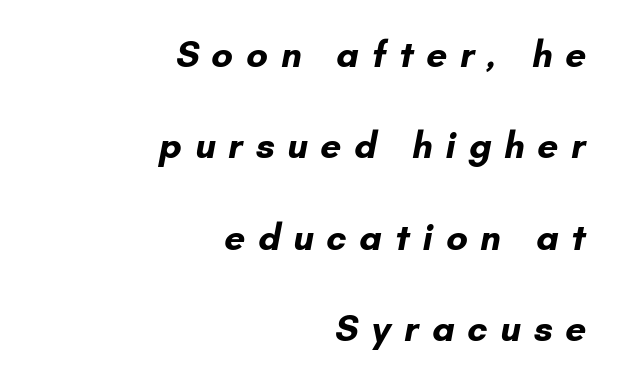
The image shows 37 px bold sans-serif type; set right-aligned, loose line spacing (2.47x), unusually wide letter spacing (+0.34 em), not underlined; low stroke contrast and a small x-height.
